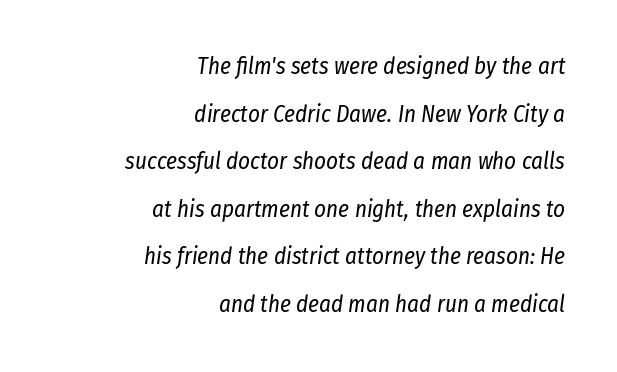
{"italic": "yes", "lean": "right", "slant_degrees": 8, "bold": "no", "underline": "no", "align": "right", "line_spacing": "loose", "line_spacing_ratio": 2.07, "letter_spacing": "normal", "letter_spacing_em": 0.0, "glyph_px": 23}
